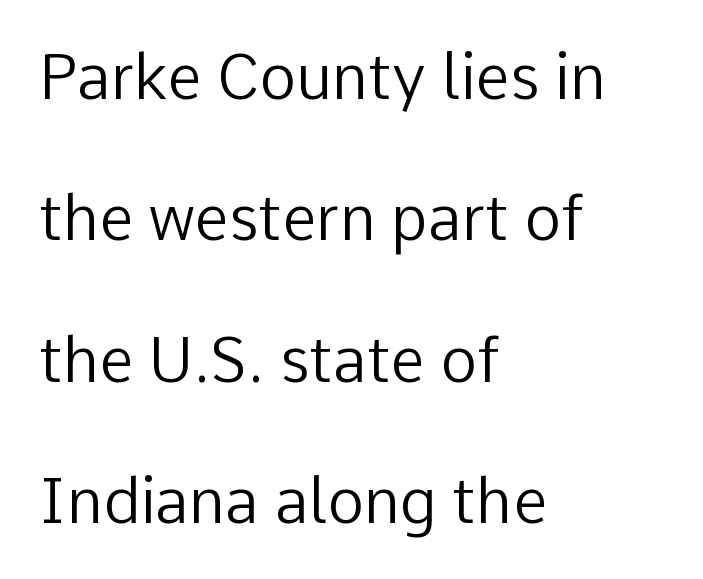
The image shows 62 px regular-weight sans-serif type, upright; set left-aligned, loose line spacing (2.28x), normal letter spacing, not underlined; low stroke contrast and a medium x-height.
